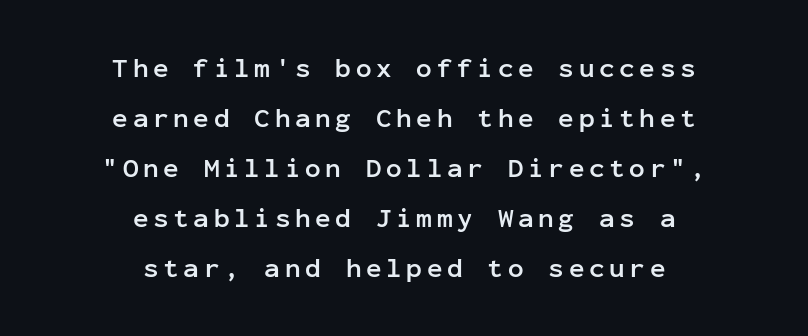
Q: Is the text bold? A: Yes.
Q: Is the text italic (slanted)? A: No, it is upright.
Q: Is the text underlined? A: No.
Q: How is the paragraph aligned? A: Centered.
Q: Is the spacing between lines tight, normal or loose? A: Loose.
